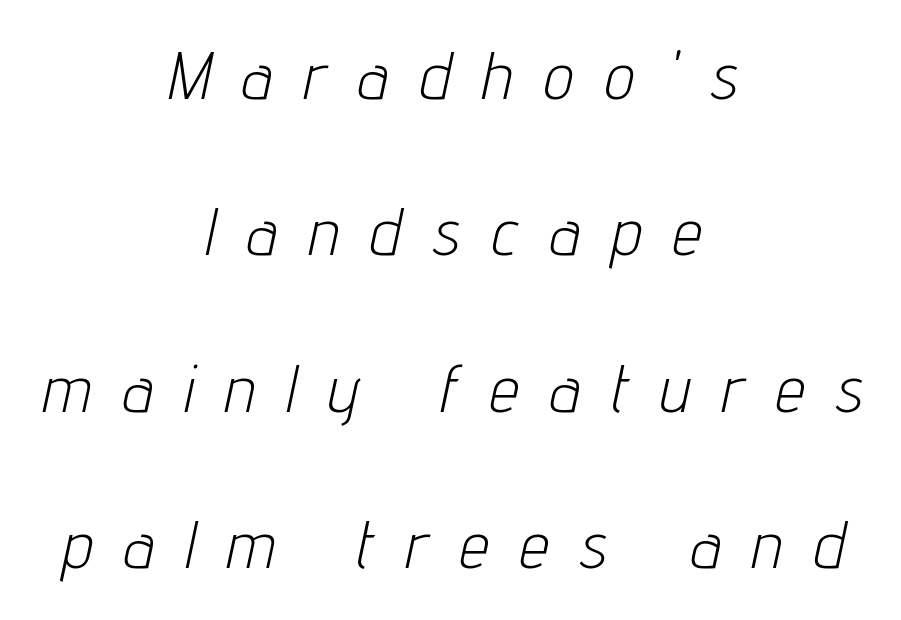
The image shows 66 px light, condensed type, italic (leaning right); set centered, loose line spacing (2.37x), unusually wide letter spacing (+0.49 em), not underlined; low stroke contrast and a medium x-height.
